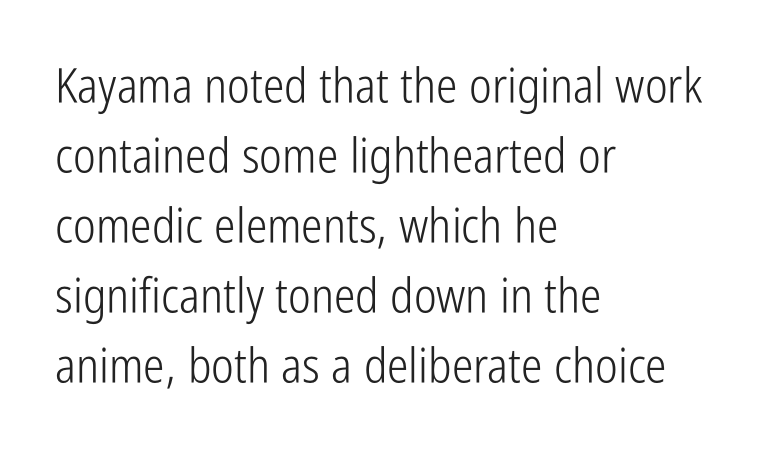
{"serif": "no", "italic": "no", "bold": "no", "weight": "light", "width": "condensed", "stroke_contrast": "low", "x_height": "medium", "monospaced": "no", "underline": "no", "align": "left", "line_spacing": "normal", "line_spacing_ratio": 1.46, "letter_spacing": "normal", "letter_spacing_em": 0.0, "glyph_px": 48}
